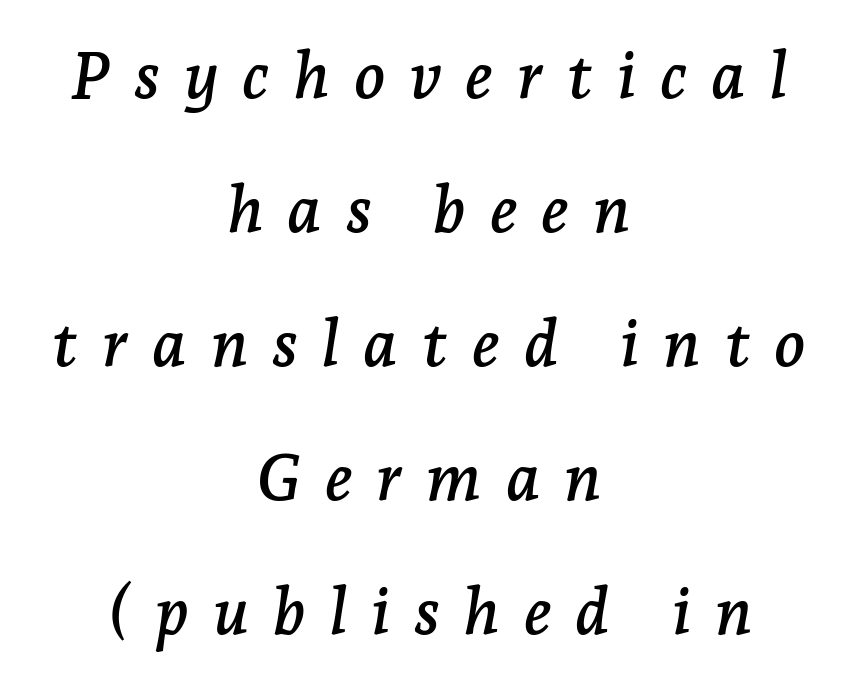
The image shows 65 px serif type, italic (leaning right); set centered, loose line spacing (2.06x), unusually wide letter spacing (+0.37 em), not underlined; low stroke contrast and a medium x-height.
